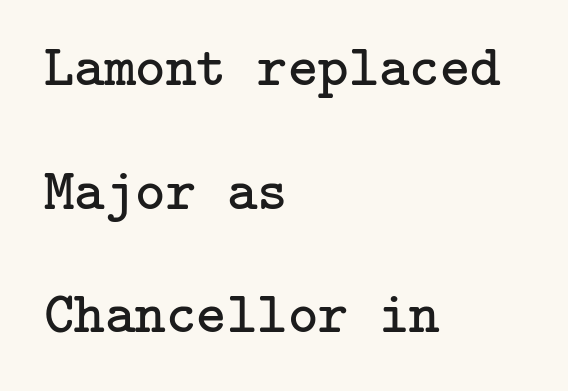
Q: Is the text bold? A: No.
Q: Is the text italic (slanted)? A: No, it is upright.
Q: Is the typeface a serif or a sans-serif typeface? A: Serif.
Q: Is the text underlined? A: No.
Q: How is the paragraph aligned? A: Left-aligned.
Q: Is the spacing between letters normal or unusually wide? A: Normal.
Q: Is the spacing between lines tight, normal or loose? A: Loose.
Q: Width (condensed, normal, or wide)? A: Normal.
Q: Stroke contrast? A: Low.
Q: x-height? A: Medium.
